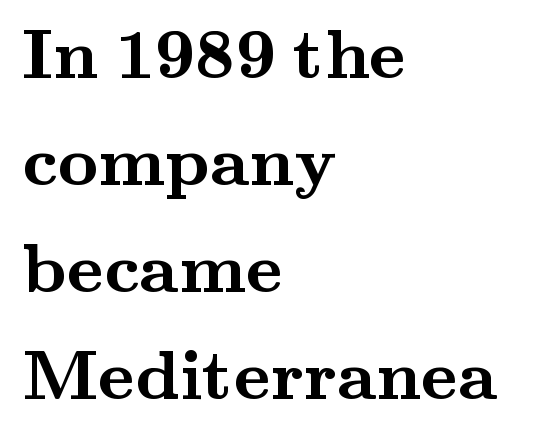
Each letter keeps its own natural width here, so spacing adapts to shape. Casual observation: everything's shoved over to the left. Decoration check: the copy has no underline. In terms of posture, this sample is upright.
